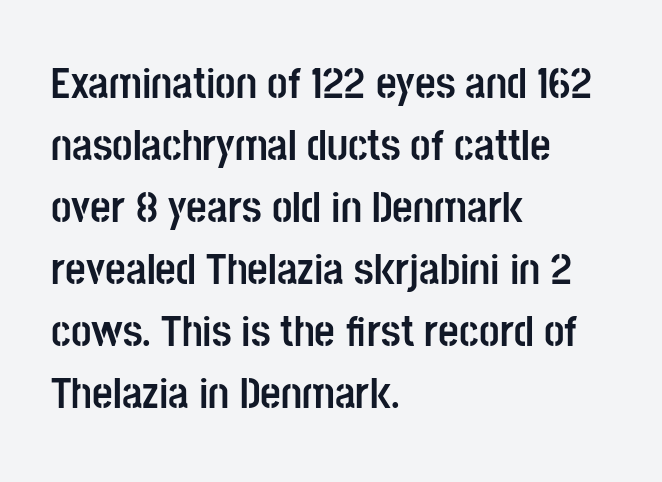
Q: Is the text bold? A: Yes.
Q: Is the text italic (slanted)? A: No, it is upright.
Q: Is the typeface a serif or a sans-serif typeface? A: Sans-serif.
Q: Is the text underlined? A: No.
Q: How is the paragraph aligned? A: Left-aligned.
Q: Is the spacing between letters normal or unusually wide? A: Normal.
Q: Is the spacing between lines tight, normal or loose? A: Normal.
Q: Width (condensed, normal, or wide)? A: Condensed.
Q: Stroke contrast? A: Low.
Q: x-height? A: Large.
Q: Monospaced? A: No.
